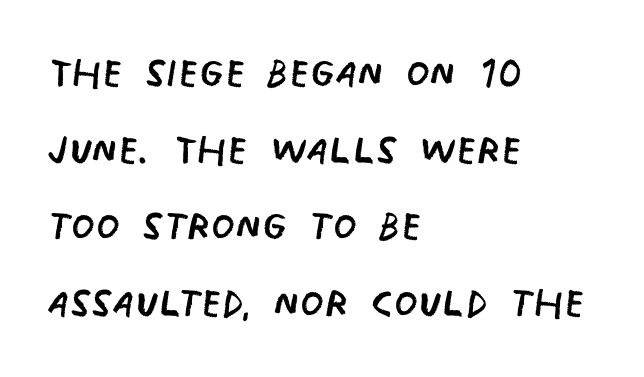
Q: Is the text bold? A: No.
Q: Is the typeface a serif or a sans-serif typeface? A: Sans-serif.
Q: Is the text underlined? A: No.
Q: How is the paragraph aligned? A: Left-aligned.
Q: Is the spacing between letters normal or unusually wide? A: Normal.
Q: Is the spacing between lines tight, normal or loose? A: Normal.
Q: Width (condensed, normal, or wide)? A: Condensed.
Q: Stroke contrast? A: Low.
Q: x-height? A: Large.
Q: Monospaced? A: No.
